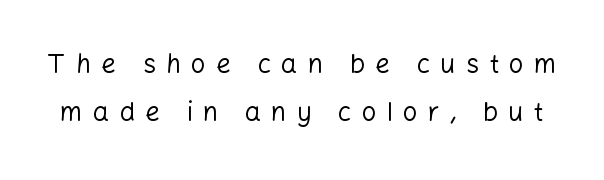
{"italic": "no", "bold": "no", "underline": "no", "line_spacing_ratio": 1.84, "letter_spacing": "wide", "letter_spacing_em": 0.39, "glyph_px": 26}
